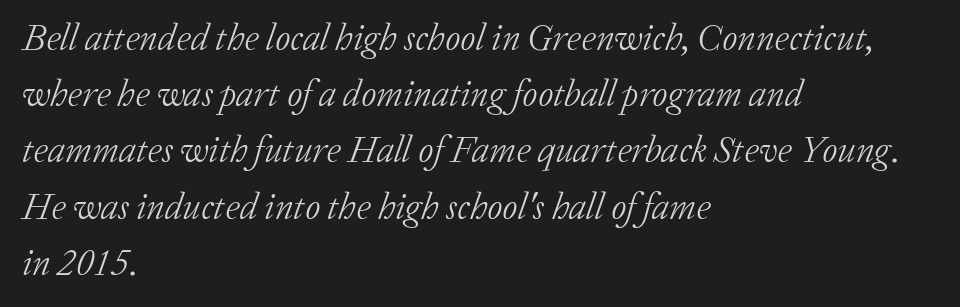
{"serif": "yes", "italic": "yes", "lean": "right", "slant_degrees": 20, "bold": "no", "weight": "light", "width": "normal", "stroke_contrast": "low", "x_height": "medium", "monospaced": "no", "underline": "no", "align": "left", "line_spacing": "normal", "line_spacing_ratio": 1.52, "letter_spacing": "normal", "letter_spacing_em": 0.0, "glyph_px": 37}
